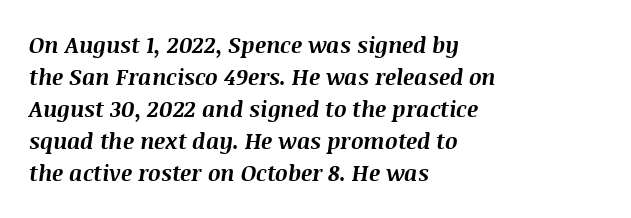
The image shows 22 px bold type, italic (leaning right); set left-aligned, normal line spacing (1.46x), normal letter spacing, not underlined.
